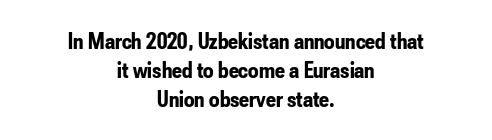
Q: Is the text bold? A: Yes.
Q: Is the text italic (slanted)? A: No, it is upright.
Q: Is the text underlined? A: No.
Q: How is the paragraph aligned? A: Centered.
Q: Is the spacing between letters normal or unusually wide? A: Normal.
Q: Is the spacing between lines tight, normal or loose? A: Normal.
